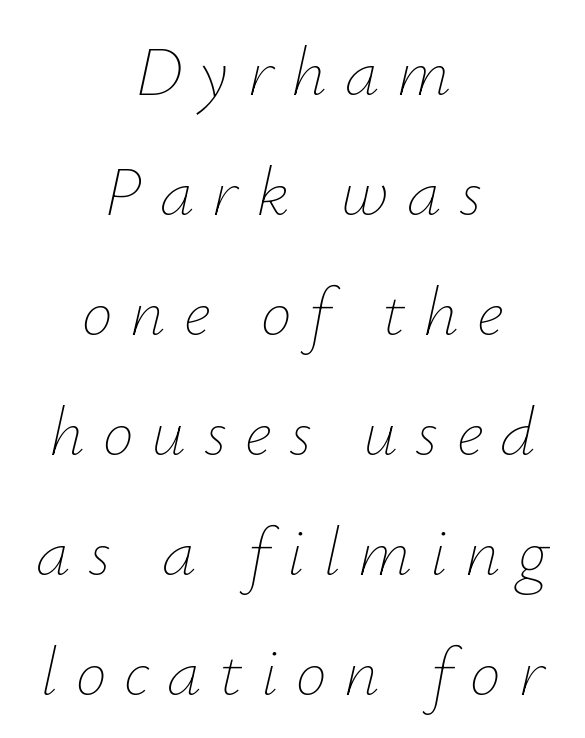
Q: Is the text bold? A: No.
Q: Is the text italic (slanted)? A: Yes, it leans right by about 12 degrees.
Q: Is the text underlined? A: No.
Q: How is the paragraph aligned? A: Centered.
Q: Is the spacing between letters normal or unusually wide? A: Unusually wide.
Q: Width (condensed, normal, or wide)? A: Normal.
Q: Stroke contrast? A: Low.
Q: x-height? A: Small.
Q: Monospaced? A: No.
